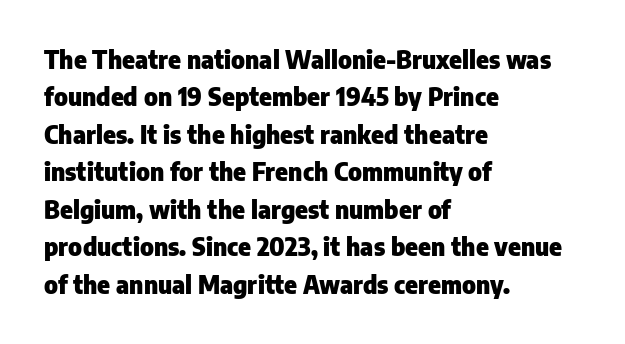
Underline: absent. Strokes here are thick enough to call this a true bold. This block has exactly the height ordinary leading produces. Standard letterfit; no display-style spreading of the glyphs. The lines are quadded left.
